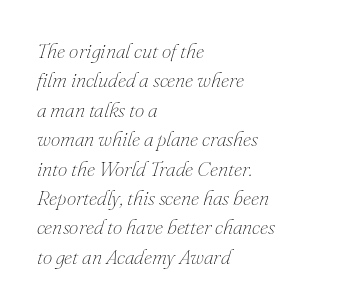
Short and long lines alike share a common starting point at left. The face used here is rendered with its standard letterfit. Each new line begins a customary step beneath the previous one. Letters have the restrained weight of plain body copy at most.
